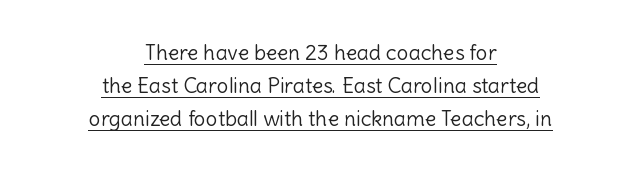
{"italic": "no", "bold": "no", "underline": "yes", "align": "center", "line_spacing": "normal", "line_spacing_ratio": 1.58, "letter_spacing": "normal", "letter_spacing_em": 0.0, "glyph_px": 21}
